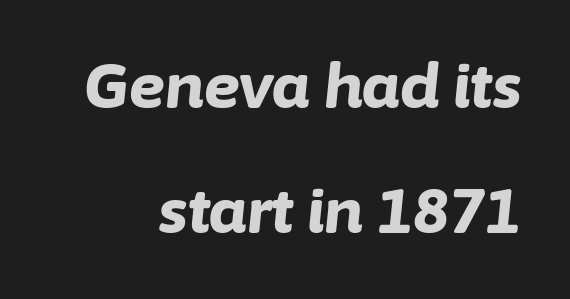
{"italic": "yes", "lean": "right", "slant_degrees": 6, "bold": "yes", "weight": "bold", "width": "normal", "stroke_contrast": "low", "x_height": "medium", "monospaced": "no", "underline": "no", "align": "right", "line_spacing": "loose", "line_spacing_ratio": 2.05, "letter_spacing": "normal", "letter_spacing_em": 0.0, "glyph_px": 61}
